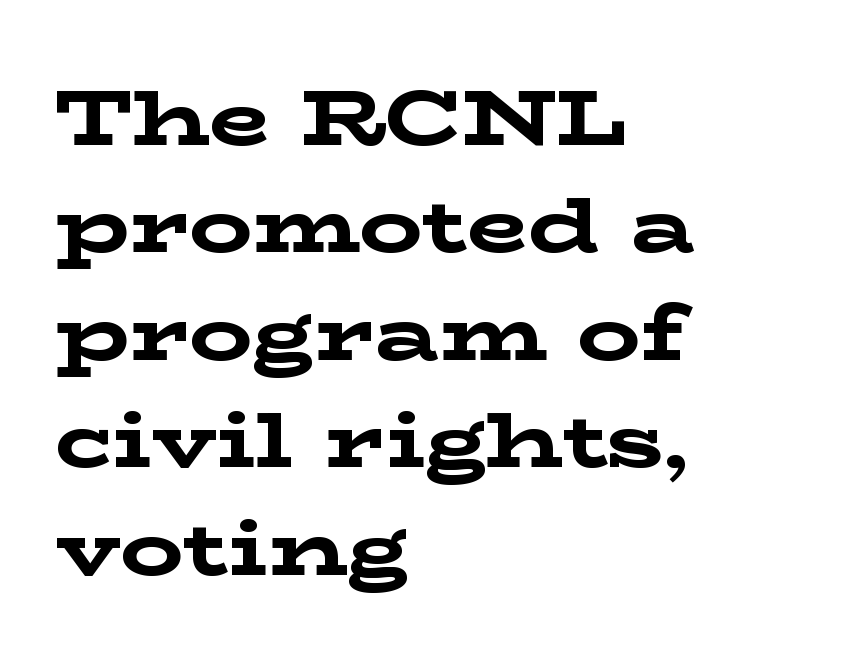
This is heavy type, rendered in bold. Horizontally, the lines are justified to the leading edge only. A typesetter would call this zero additional tracking. Is this a sans? No — the strokes have serifs. Notice how descenders clear the ascenders below comfortably — that's standard leading.
